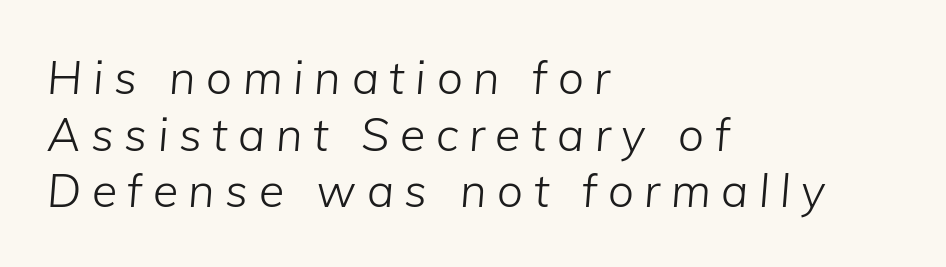
{"italic": "yes", "lean": "right", "slant_degrees": 5, "bold": "no", "weight": "light", "width": "normal", "stroke_contrast": "low", "x_height": "medium", "monospaced": "no", "underline": "no", "align": "left", "line_spacing_ratio": 1.23, "letter_spacing": "wide", "letter_spacing_em": 0.23, "glyph_px": 46}
